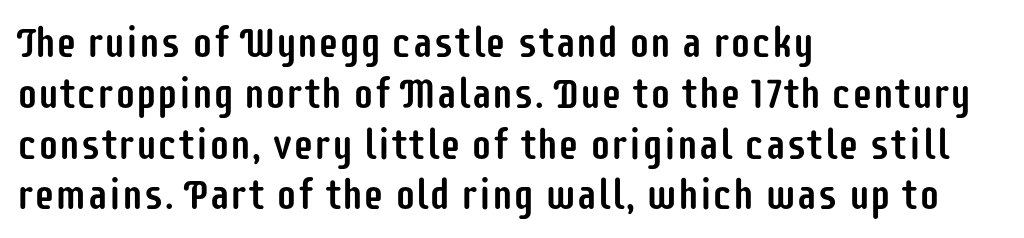
{"serif": "no", "italic": "no", "width": "condensed", "stroke_contrast": "low", "x_height": "large", "monospaced": "no", "underline": "no", "align": "left", "line_spacing_ratio": 1.21, "letter_spacing": "normal", "letter_spacing_em": 0.0, "glyph_px": 42}
